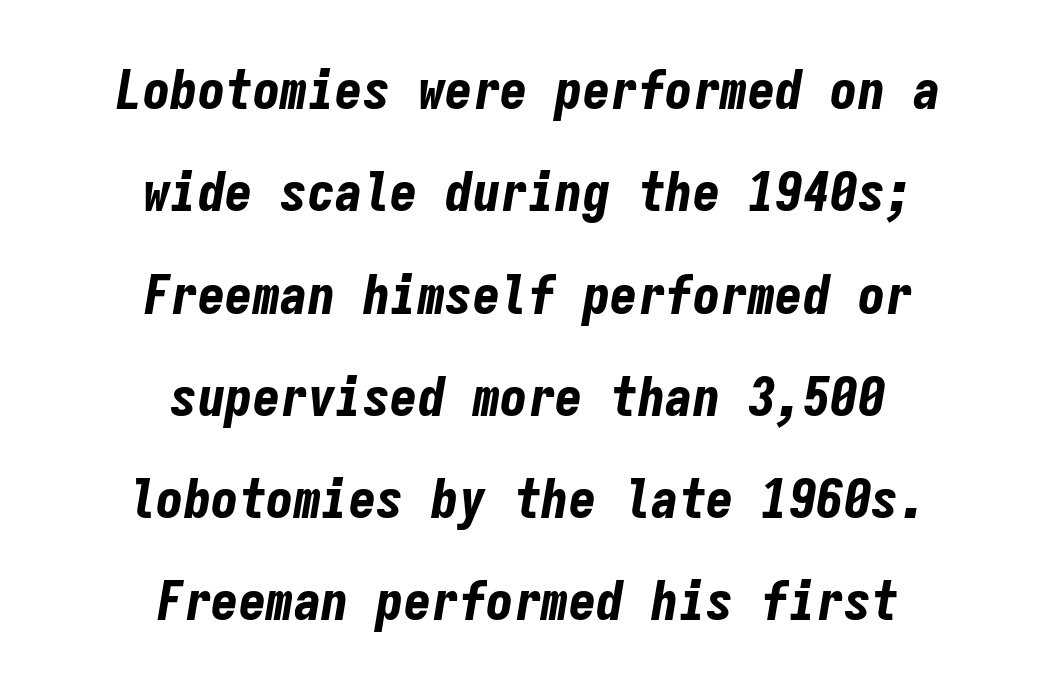
Each letter, wide or thin by design, is forced into the same width here. Compared with a flush-left layout, this one balances lines on the center instead. Bare-footed words on every line. Nobody touched the tracking dial on this one. This is heavy type, rendered in bold.
